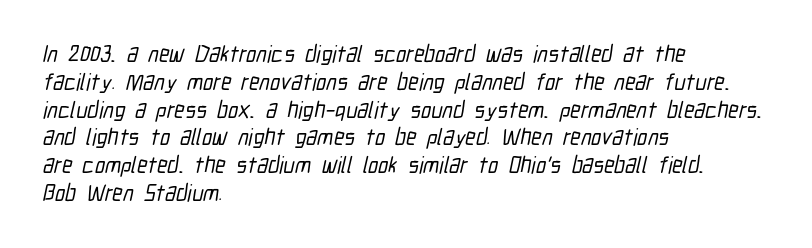
The image shows 23 px text type; set left-aligned, line spacing 1.21x, normal letter spacing, not underlined.
